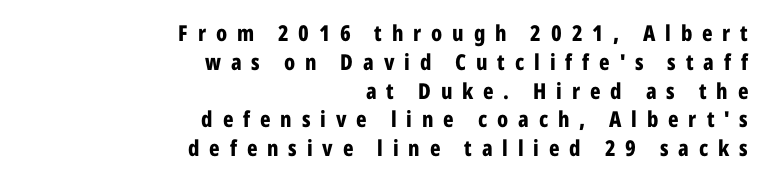
{"italic": "no", "bold": "yes", "underline": "no", "align": "right", "line_spacing": "normal", "line_spacing_ratio": 1.31, "letter_spacing": "wide", "letter_spacing_em": 0.45, "glyph_px": 22}
